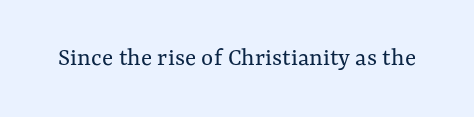
{"italic": "no", "bold": "no", "underline": "no", "letter_spacing": "normal", "letter_spacing_em": 0.0, "glyph_px": 26}
